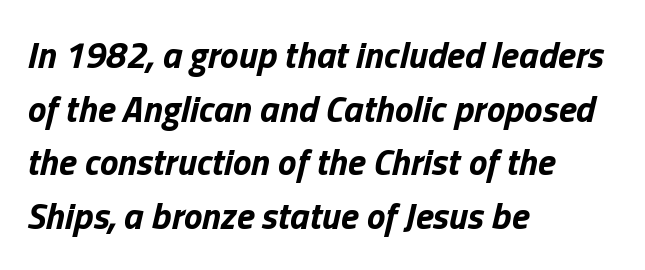
Underline: absent. On the weight axis this lands at bold, roughly 700. There is no visible air inserted between adjacent glyphs. Teacher's note: observe the even left margin — that is flush-left alignment. Quick note: italic. The block of text has a typical density, with ordinary space between rows.
